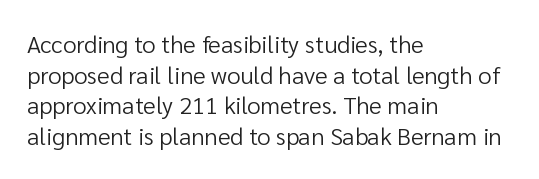
Is the type heavy? It reads as light-to-regular instead. Leftover space on each line is placed entirely after the last word. Characters follow at the spacing the type designer built in. The passage shown stacks its lines at a standard gap.
